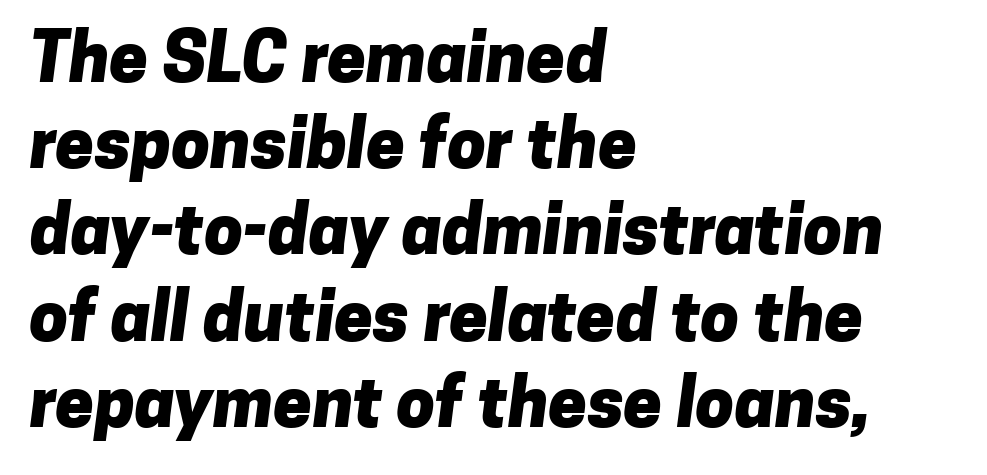
{"serif": "no", "bold": "yes", "weight": "heavy", "width": "normal", "stroke_contrast": "low", "x_height": "medium", "monospaced": "no", "underline": "no", "align": "left", "line_spacing": "normal", "line_spacing_ratio": 1.25, "letter_spacing": "normal", "letter_spacing_em": 0.0, "glyph_px": 69}
